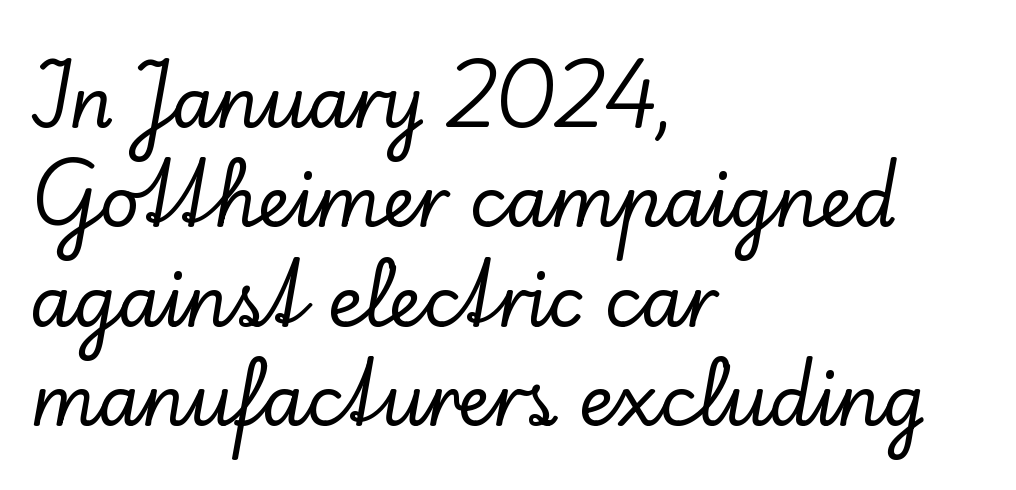
Q: Is the text italic (slanted)? A: Yes.
Q: Is the typeface a serif or a sans-serif typeface? A: Serif.
Q: Is the text underlined? A: No.
Q: How is the paragraph aligned? A: Left-aligned.
Q: Is the spacing between letters normal or unusually wide? A: Normal.
Q: Is the spacing between lines tight, normal or loose? A: Normal.
Q: Width (condensed, normal, or wide)? A: Normal.
Q: Stroke contrast? A: Low.
Q: x-height? A: Small.
Q: Monospaced? A: No.
